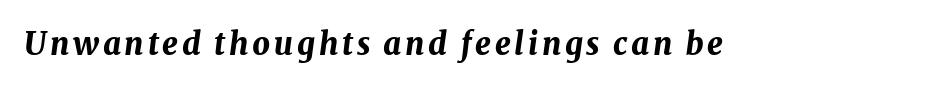
These lines were composed using italics. The sample has been set heavy, in full bold. Plain, unruled lines of type. Proportional: the letters do not fall into vertical columns.
